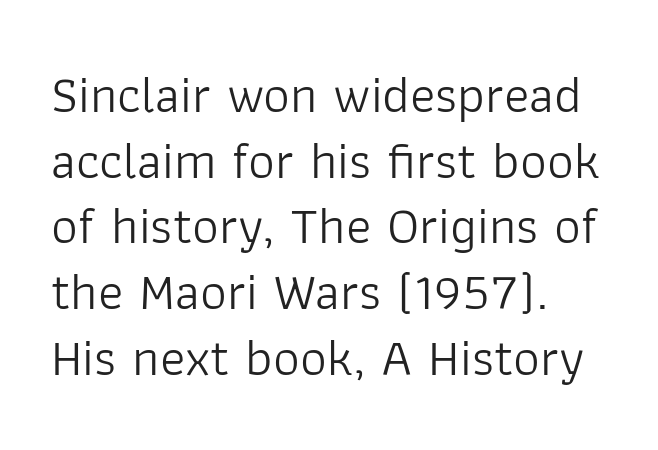
{"serif": "no", "italic": "no", "bold": "no", "weight": "light", "width": "normal", "stroke_contrast": "low", "x_height": "medium", "monospaced": "no", "underline": "no", "align": "left", "line_spacing_ratio": 1.24, "letter_spacing": "normal", "letter_spacing_em": 0.0, "glyph_px": 53}
